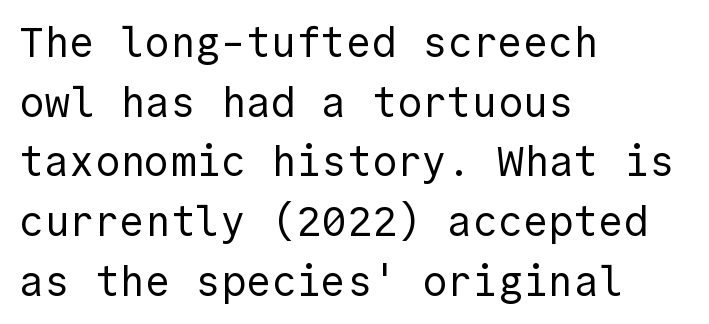
{"serif": "no", "italic": "no", "bold": "no", "weight": "regular", "width": "normal", "x_height": "medium", "underline": "no", "align": "left", "line_spacing": "normal", "line_spacing_ratio": 1.42, "letter_spacing": "normal", "letter_spacing_em": 0.0, "glyph_px": 42}
